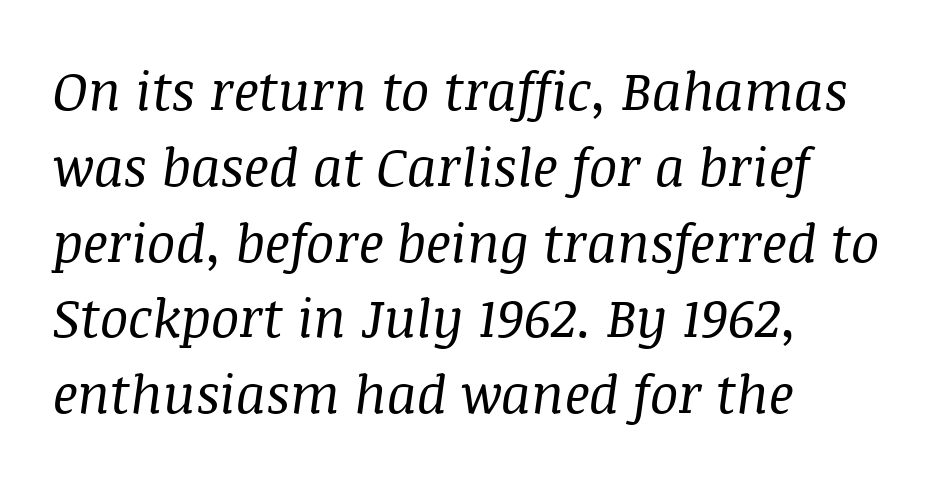
Every character sits at an angle, as italics do. Reading down the block, your eye returns to a fixed left position each line. Letters rest on an invisible, unmarked baseline. Letterform terminals end in serifs throughout the passage. How are the letters spaced? Ordinarily, with no added tracking. Spacing verdict: proportional, widths tailored to each character.
